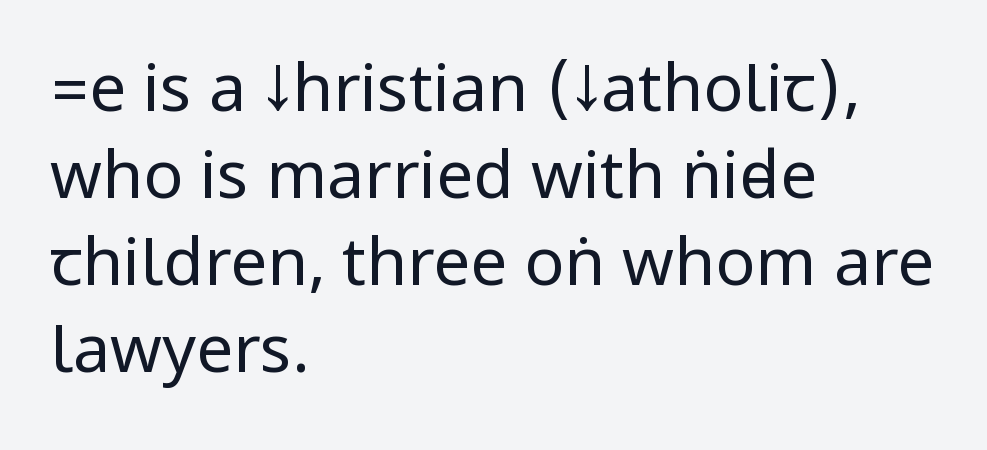
Vertical stems look standard width or narrower in stroke. This is roman type, the default non-slanted kind. Letter spacing: default. The passage shown stacks its lines at a standard gap. The paragraph shown leans on its left margin. Serif or sans? Sans — the stroke terminals are bare.
